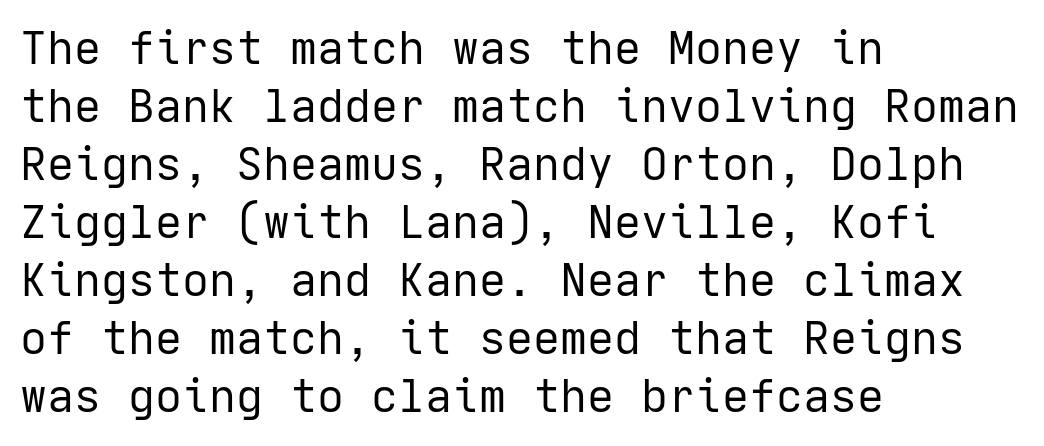
Q: Is the text bold? A: No.
Q: Is the text italic (slanted)? A: No, it is upright.
Q: Is the typeface a serif or a sans-serif typeface? A: Sans-serif.
Q: Is the text underlined? A: No.
Q: How is the paragraph aligned? A: Left-aligned.
Q: Is the spacing between letters normal or unusually wide? A: Normal.
Q: Is the spacing between lines tight, normal or loose? A: Normal.
Q: Width (condensed, normal, or wide)? A: Normal.
Q: Stroke contrast? A: Low.
Q: x-height? A: Medium.
